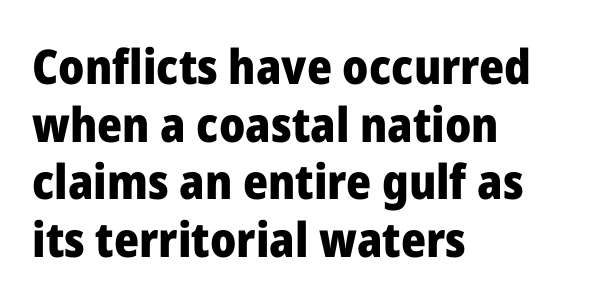
The image shows 48 px heavy sans-serif type, upright; set left-aligned, line spacing 1.2x, normal letter spacing, not underlined; low stroke contrast and a medium x-height.
